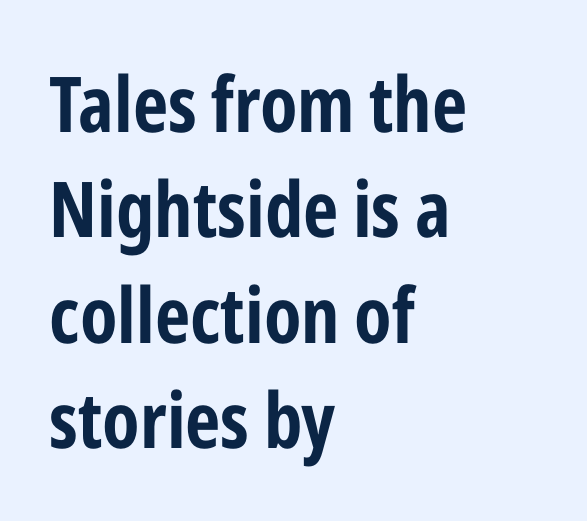
{"serif": "no", "italic": "no", "width": "condensed", "stroke_contrast": "low", "x_height": "medium", "monospaced": "no", "underline": "no", "align": "left", "line_spacing": "normal", "line_spacing_ratio": 1.37, "letter_spacing": "normal", "letter_spacing_em": 0.0, "glyph_px": 77}
